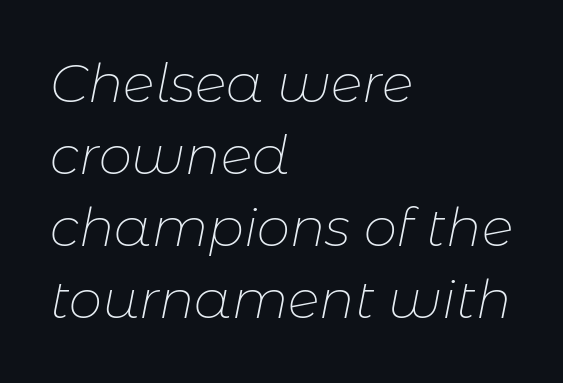
Q: Is the text bold? A: No.
Q: Is the text italic (slanted)? A: Yes, it leans right by about 11 degrees.
Q: Is the text underlined? A: No.
Q: How is the paragraph aligned? A: Left-aligned.
Q: Is the spacing between letters normal or unusually wide? A: Normal.
Q: Is the spacing between lines tight, normal or loose? A: Normal.
Q: Width (condensed, normal, or wide)? A: Normal.
Q: Stroke contrast? A: Low.
Q: x-height? A: Medium.
Q: Monospaced? A: No.
